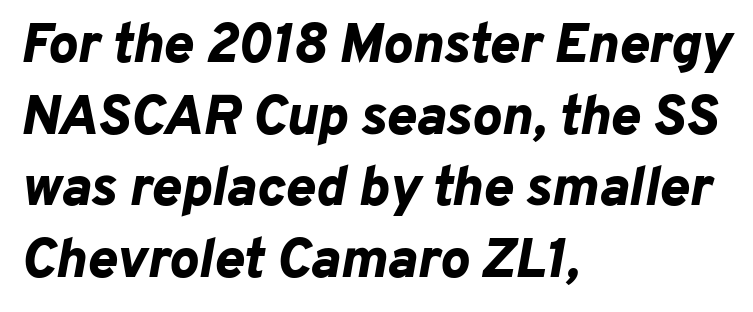
{"italic": "yes", "lean": "right", "slant_degrees": 10, "bold": "yes", "weight": "bold", "width": "normal", "stroke_contrast": "low", "x_height": "medium", "monospaced": "no", "underline": "no", "align": "left", "line_spacing": "normal", "line_spacing_ratio": 1.28, "letter_spacing": "normal", "letter_spacing_em": 0.0, "glyph_px": 56}
